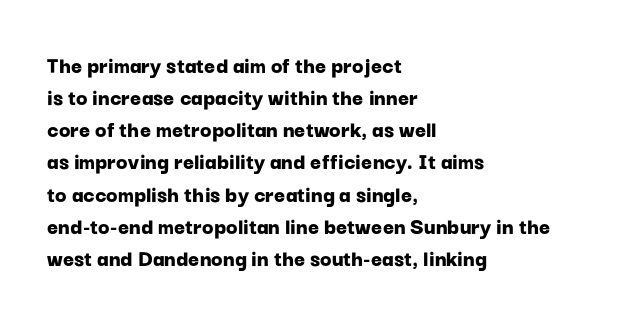
{"italic": "no", "bold": "yes", "underline": "no", "align": "left", "line_spacing": "normal", "line_spacing_ratio": 1.34, "letter_spacing": "normal", "letter_spacing_em": 0.0, "glyph_px": 24}
